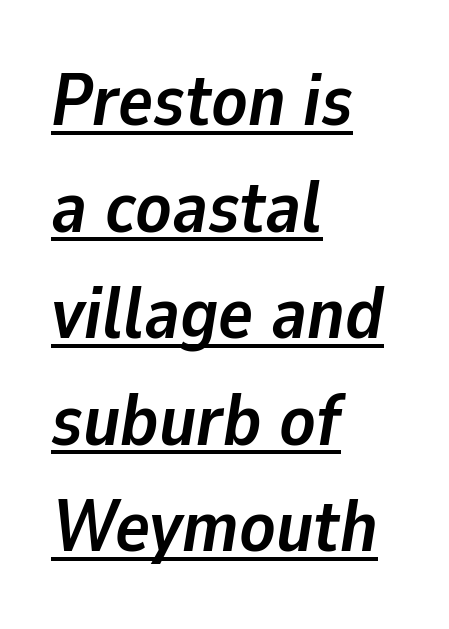
Q: Is the text bold? A: Yes.
Q: Is the text italic (slanted)? A: Yes, it leans right by about 9 degrees.
Q: Is the text underlined? A: Yes.
Q: How is the paragraph aligned? A: Left-aligned.
Q: Is the spacing between letters normal or unusually wide? A: Normal.
Q: Is the spacing between lines tight, normal or loose? A: Normal.
Q: Width (condensed, normal, or wide)? A: Normal.
Q: Stroke contrast? A: Low.
Q: x-height? A: Medium.
Q: Monospaced? A: No.
